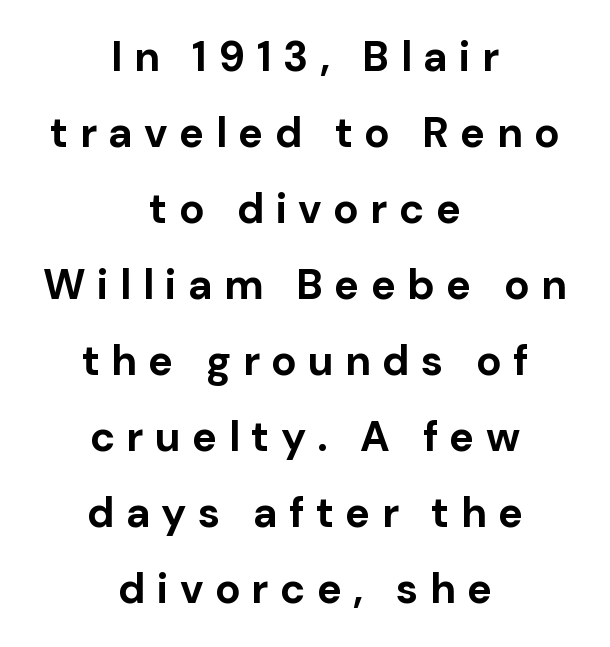
{"serif": "no", "italic": "no", "bold": "yes", "weight": "bold", "width": "normal", "stroke_contrast": "low", "x_height": "medium", "monospaced": "no", "underline": "no", "align": "center", "line_spacing_ratio": 1.81, "letter_spacing": "wide", "letter_spacing_em": 0.27, "glyph_px": 42}
